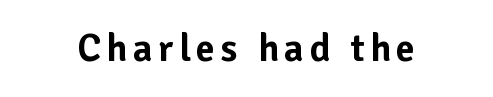
The strip under each line holds only bare page. Do the letters lean? They stand straight. In terms of letterform style, serifs are entirely absent. Looks like regular typesetting: each glyph gets only the width it needs.
